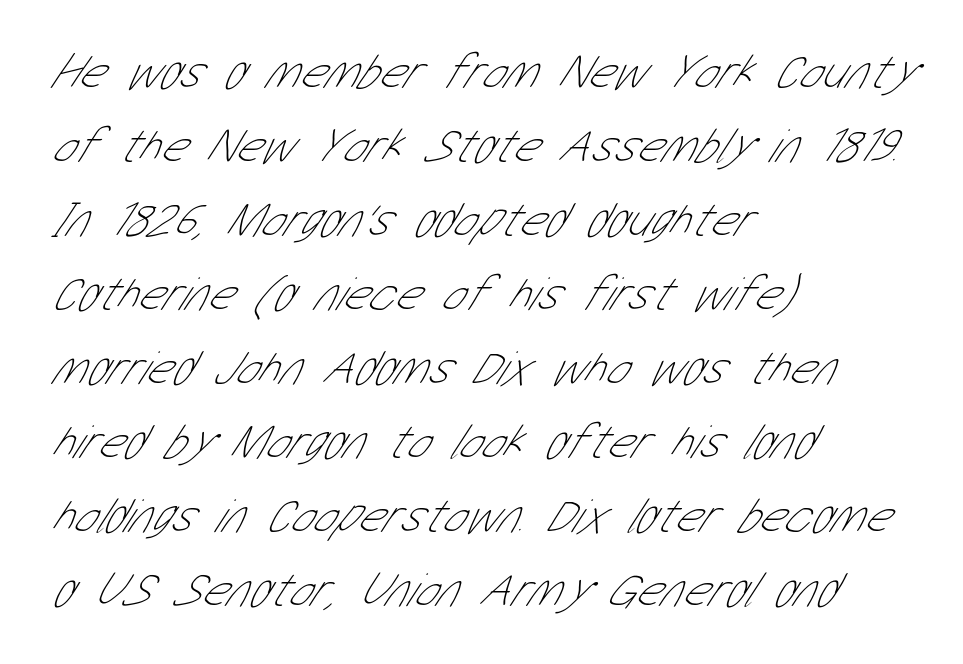
The image shows 49 px thin, condensed sans-serif type; set left-aligned, normal line spacing (1.51x), normal letter spacing, not underlined; low stroke contrast and a medium x-height.
